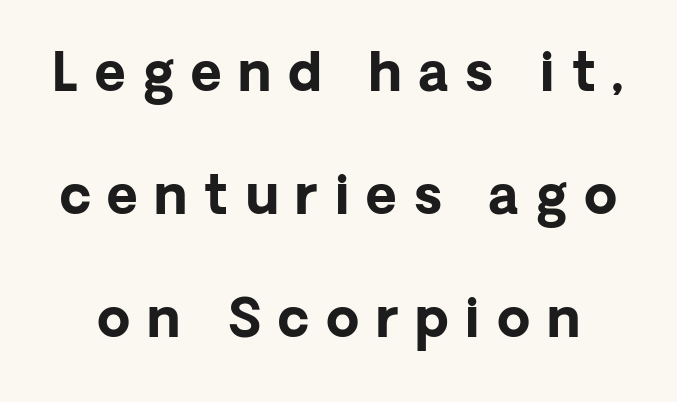
The image shows 53 px bold sans-serif type, upright; set loose line spacing (2.32x), unusually wide letter spacing (+0.32 em), not underlined; low stroke contrast and a medium x-height.
